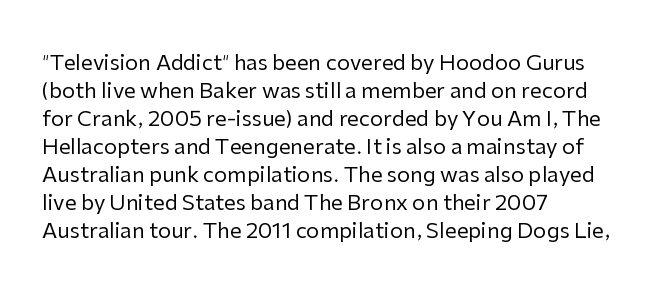
The paragraph has a hard left edge and a soft right edge. Rows of type keep a routine distance in the vertical direction. The letters sit at their default tracking, neither squeezed nor spread. Posture: vertical.
